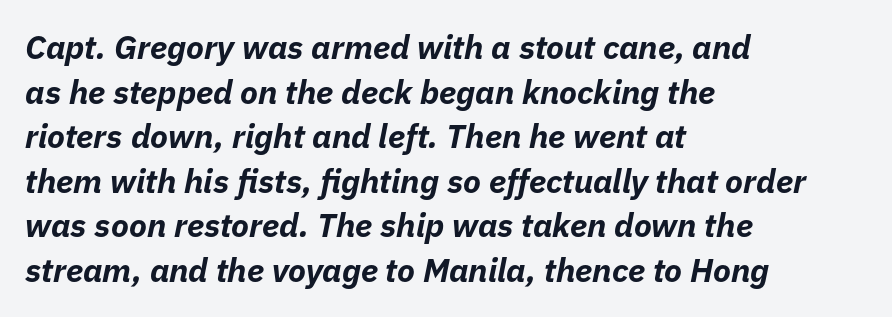
{"italic": "yes", "lean": "right", "slant_degrees": 11, "bold": "yes", "weight": "bold", "width": "normal", "stroke_contrast": "low", "x_height": "medium", "monospaced": "no", "underline": "no", "align": "left", "line_spacing": "normal", "line_spacing_ratio": 1.35, "letter_spacing": "normal", "letter_spacing_em": 0.0, "glyph_px": 33}
